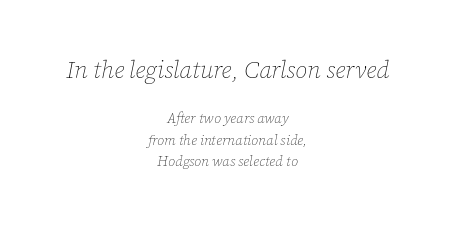
Q: Is the text bold? A: No.
Q: Is the text italic (slanted)? A: Yes, it leans right by about 12 degrees.
Q: Is the text underlined? A: No.
Q: How is the paragraph aligned? A: Centered.
Q: Is the spacing between letters normal or unusually wide? A: Normal.
Q: Is the spacing between lines tight, normal or loose? A: Normal.
Q: Which block of text is set in a larger size, the first (top) or the second (bottom)? A: The first (top) one.
